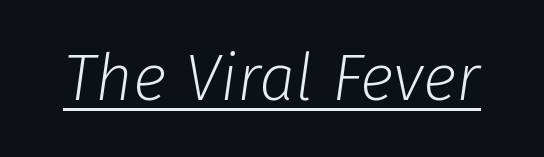
Q: Is the text bold? A: No.
Q: Is the text italic (slanted)? A: Yes, it leans right by about 8 degrees.
Q: Is the text underlined? A: Yes.
Q: Is the spacing between letters normal or unusually wide? A: Normal.
Q: Width (condensed, normal, or wide)? A: Normal.
Q: Stroke contrast? A: Low.
Q: x-height? A: Medium.
Q: Monospaced? A: No.
